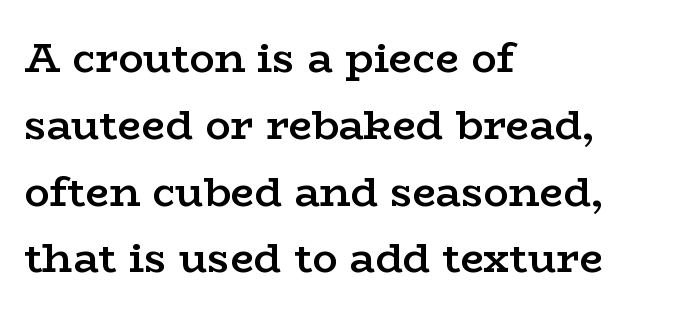
Is there much room between lines? A standard amount, neither cramped nor airy. If you drew a line through each stem, it would be perfectly vertical. The passage shown has conventional tracking throughout. You could not count columns in this text — the font is proportionally spaced. Quick note: underline off.
